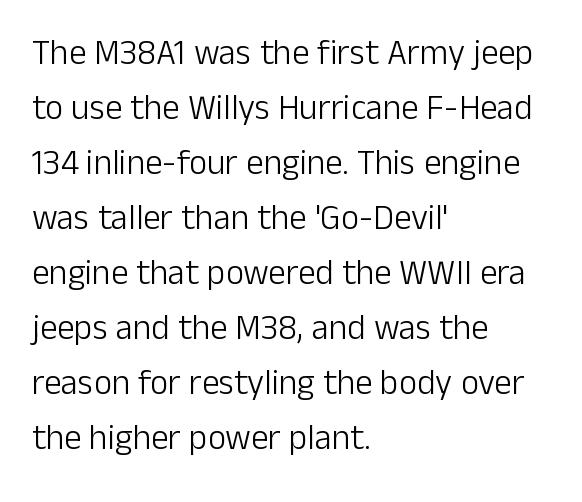
Q: Is the text bold? A: No.
Q: Is the text italic (slanted)? A: No, it is upright.
Q: Is the typeface a serif or a sans-serif typeface? A: Sans-serif.
Q: Is the text underlined? A: No.
Q: How is the paragraph aligned? A: Left-aligned.
Q: Is the spacing between letters normal or unusually wide? A: Normal.
Q: Is the spacing between lines tight, normal or loose? A: Normal.
Q: Width (condensed, normal, or wide)? A: Normal.
Q: Stroke contrast? A: Low.
Q: x-height? A: Medium.
Q: Monospaced? A: No.
